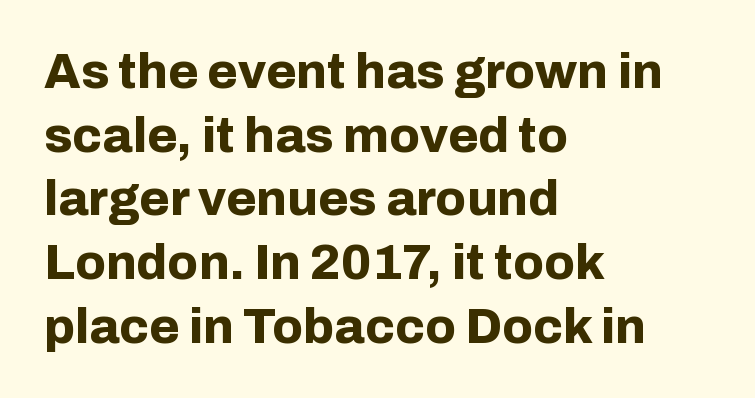
Q: Is the text bold? A: Yes.
Q: Is the text italic (slanted)? A: No, it is upright.
Q: Is the typeface a serif or a sans-serif typeface? A: Sans-serif.
Q: Is the text underlined? A: No.
Q: How is the paragraph aligned? A: Left-aligned.
Q: Is the spacing between letters normal or unusually wide? A: Normal.
Q: Is the spacing between lines tight, normal or loose? A: Normal.
Q: Width (condensed, normal, or wide)? A: Normal.
Q: Stroke contrast? A: Low.
Q: x-height? A: Medium.
Q: Monospaced? A: No.
